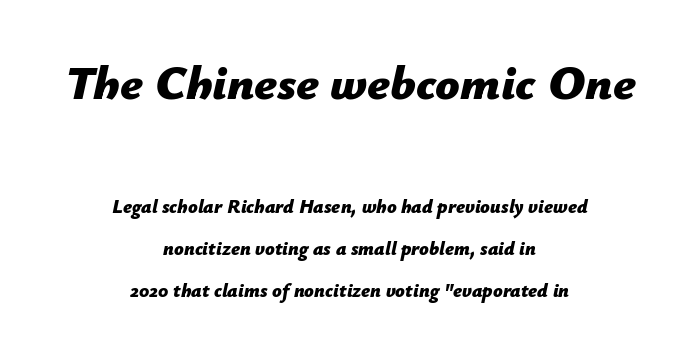
{"italic": "yes", "lean": "right", "slant_degrees": 12, "bold": "yes", "weight": "bold", "width": "normal", "stroke_contrast": "low", "x_height": "medium", "monospaced": "no", "underline": "no", "align": "center", "line_spacing": "loose", "line_spacing_ratio": 2.2, "letter_spacing": "normal", "letter_spacing_em": 0.0, "larger_block": "first", "size_ratio": 2.53, "glyph_px": 48}
